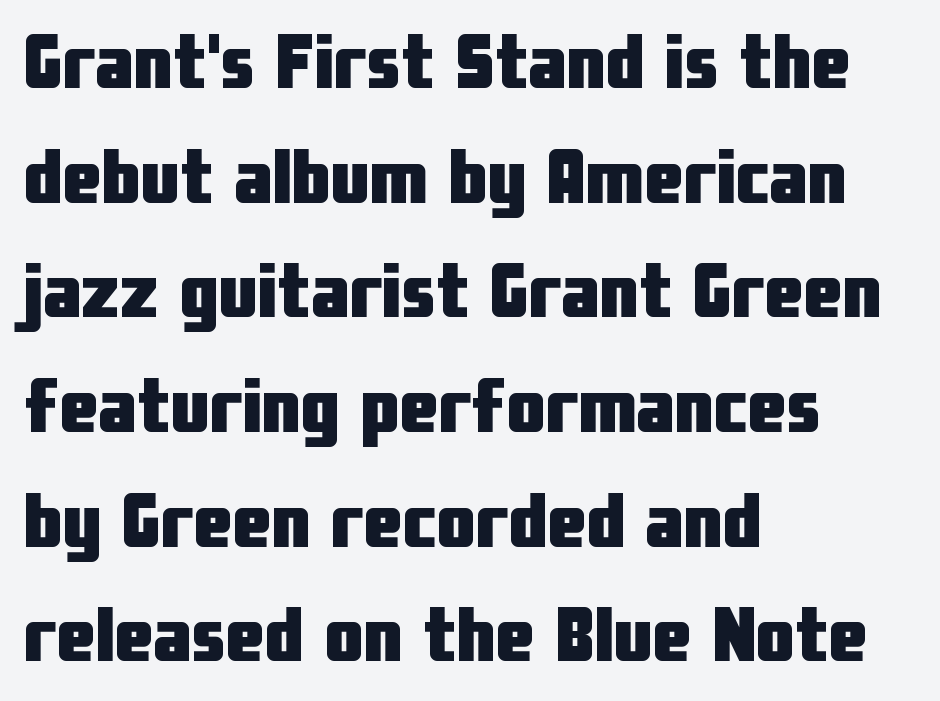
The image shows 78 px heavy, condensed sans-serif type, upright; set left-aligned, normal line spacing (1.47x), normal letter spacing, not underlined; low stroke contrast and a medium x-height.
